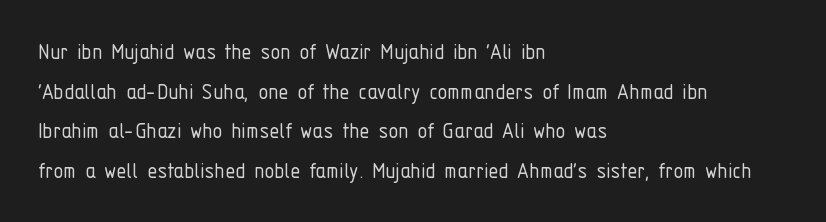
{"italic": "no", "bold": "no", "underline": "no", "align": "left", "line_spacing": "normal", "line_spacing_ratio": 1.59, "letter_spacing": "normal", "letter_spacing_em": 0.0, "glyph_px": 25}
